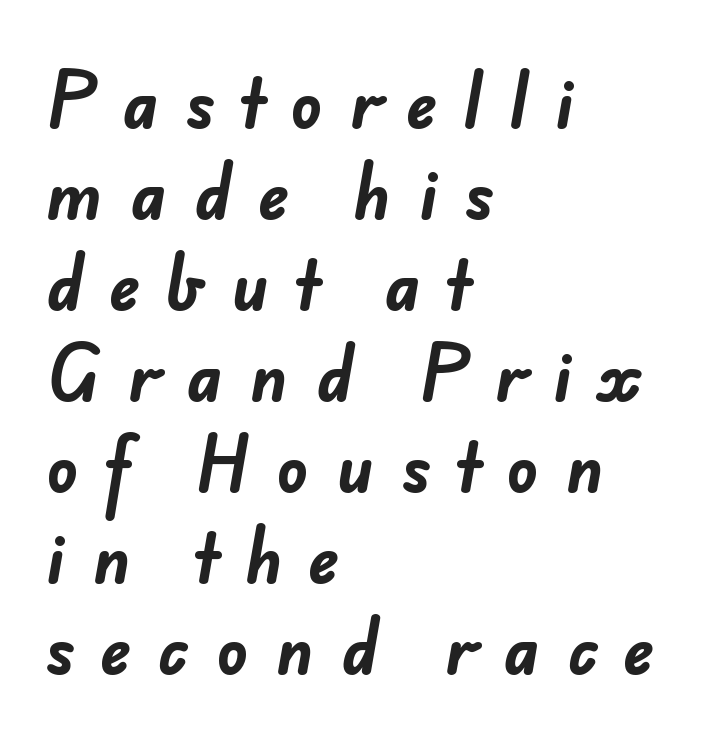
{"serif": "no", "bold": "yes", "weight": "bold", "width": "normal", "stroke_contrast": "low", "x_height": "small", "monospaced": "no", "underline": "no", "align": "left", "line_spacing": "normal", "line_spacing_ratio": 1.4, "letter_spacing": "wide", "letter_spacing_em": 0.41, "glyph_px": 65}
